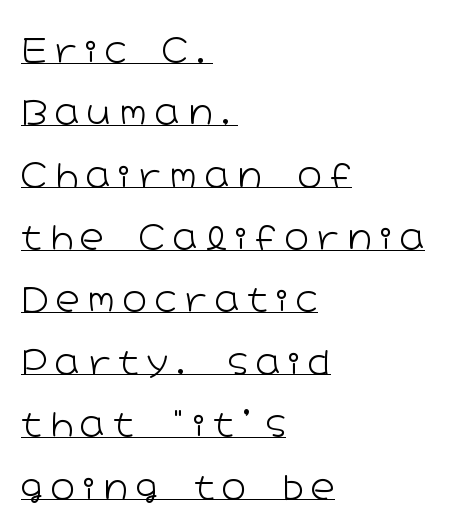
The image shows 33 px light, wide sans-serif type, upright; set left-aligned, line spacing 1.89x, unusually wide letter spacing (+0.24 em), underlined; low stroke contrast and a medium x-height.
